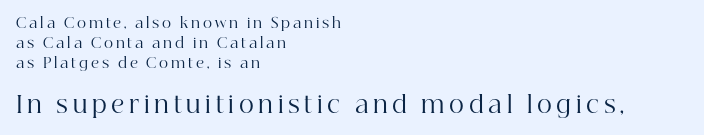
Q: Is the text bold? A: No.
Q: Is the text italic (slanted)? A: No, it is upright.
Q: Is the text underlined? A: No.
Q: How is the paragraph aligned? A: Left-aligned.
Q: Is the spacing between letters normal or unusually wide? A: Unusually wide.
Q: Is the spacing between lines tight, normal or loose? A: Normal.
Q: Which block of text is set in a larger size, the first (top) or the second (bottom)? A: The second (bottom) one.
